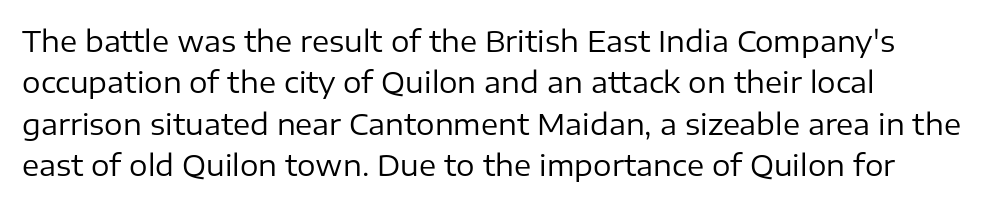
Q: Is the text bold? A: No.
Q: Is the text italic (slanted)? A: No, it is upright.
Q: Is the typeface a serif or a sans-serif typeface? A: Sans-serif.
Q: Is the text underlined? A: No.
Q: How is the paragraph aligned? A: Left-aligned.
Q: Is the spacing between letters normal or unusually wide? A: Normal.
Q: Is the spacing between lines tight, normal or loose? A: Normal.
Q: Width (condensed, normal, or wide)? A: Normal.
Q: Stroke contrast? A: Low.
Q: x-height? A: Medium.
Q: Monospaced? A: No.
